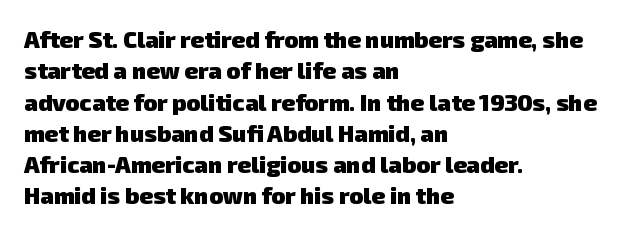
Q: Is the text bold? A: Yes.
Q: Is the text underlined? A: No.
Q: How is the paragraph aligned? A: Left-aligned.
Q: Is the spacing between letters normal or unusually wide? A: Normal.
Q: Is the spacing between lines tight, normal or loose? A: Normal.
